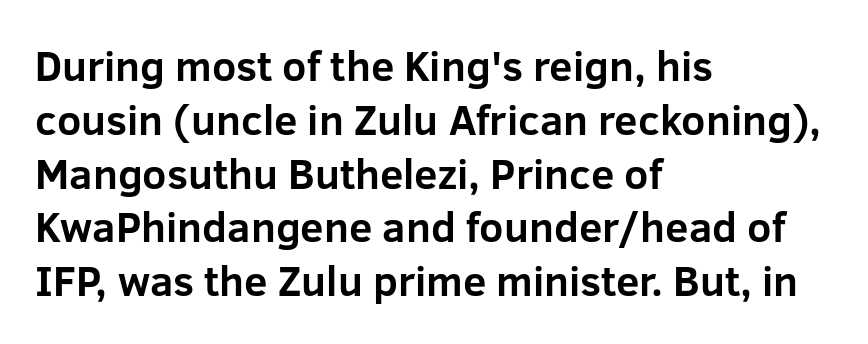
Here the glyphs are tracked normally, forming tight word shapes. The face used here is a sans, in the tradition of grotesques and geometrics. Proportional: the letters do not fall into vertical columns. This rendering uses left alignment, leaving the right contour irregular.
